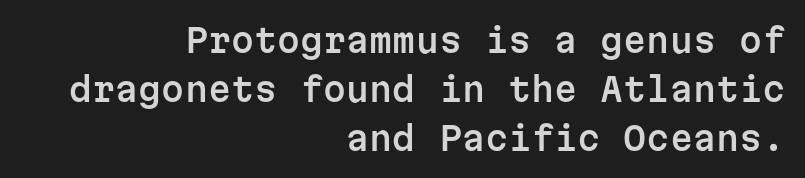
Q: Is the text italic (slanted)? A: No, it is upright.
Q: Is the typeface a serif or a sans-serif typeface? A: Sans-serif.
Q: Is the text underlined? A: No.
Q: How is the paragraph aligned? A: Right-aligned.
Q: Is the spacing between letters normal or unusually wide? A: Normal.
Q: Is the spacing between lines tight, normal or loose? A: Normal.
Q: Width (condensed, normal, or wide)? A: Normal.
Q: Stroke contrast? A: Low.
Q: x-height? A: Medium.
Q: Monospaced? A: Yes.
